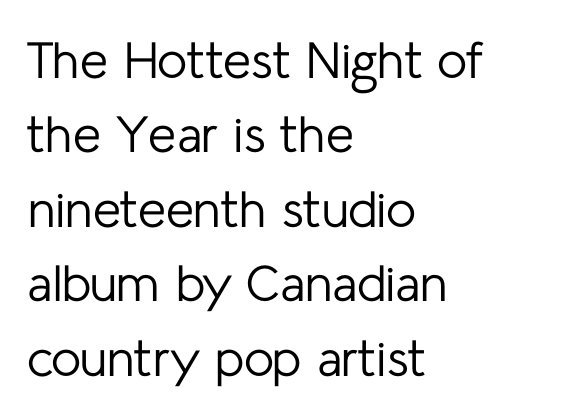
{"serif": "no", "italic": "no", "bold": "no", "weight": "regular", "width": "normal", "stroke_contrast": "low", "x_height": "medium", "monospaced": "no", "underline": "no", "align": "left", "line_spacing": "normal", "line_spacing_ratio": 1.46, "letter_spacing": "normal", "letter_spacing_em": 0.0, "glyph_px": 51}
